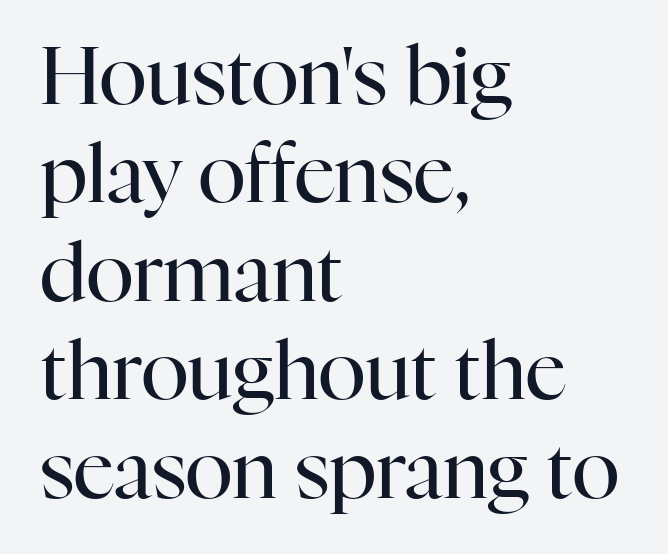
Q: Is the text bold? A: No.
Q: Is the text italic (slanted)? A: No, it is upright.
Q: Is the typeface a serif or a sans-serif typeface? A: Serif.
Q: Is the text underlined? A: No.
Q: How is the paragraph aligned? A: Left-aligned.
Q: Is the spacing between letters normal or unusually wide? A: Normal.
Q: Width (condensed, normal, or wide)? A: Normal.
Q: Stroke contrast? A: High.
Q: x-height? A: Medium.
Q: Monospaced? A: No.
